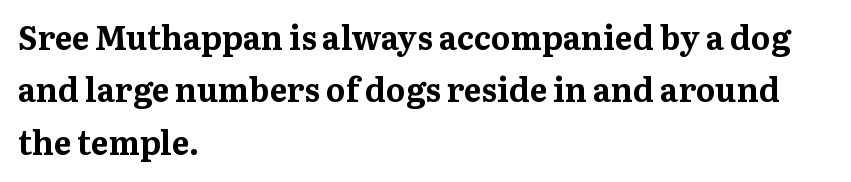
{"serif": "yes", "italic": "no", "bold": "yes", "weight": "bold", "width": "normal", "stroke_contrast": "medium", "x_height": "medium", "monospaced": "no", "underline": "no", "align": "left", "line_spacing": "normal", "line_spacing_ratio": 1.59, "letter_spacing": "normal", "letter_spacing_em": 0.0, "glyph_px": 33}
